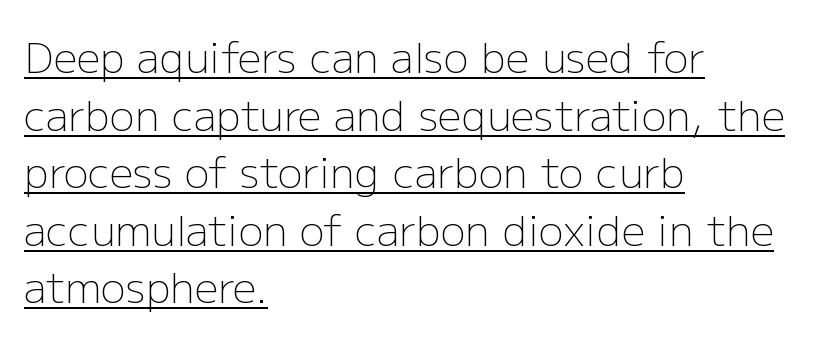
Q: Is the text bold? A: No.
Q: Is the text italic (slanted)? A: No, it is upright.
Q: Is the typeface a serif or a sans-serif typeface? A: Sans-serif.
Q: Is the text underlined? A: Yes.
Q: How is the paragraph aligned? A: Left-aligned.
Q: Is the spacing between letters normal or unusually wide? A: Normal.
Q: Is the spacing between lines tight, normal or loose? A: Normal.
Q: Width (condensed, normal, or wide)? A: Normal.
Q: Stroke contrast? A: Low.
Q: x-height? A: Medium.
Q: Monospaced? A: No.
